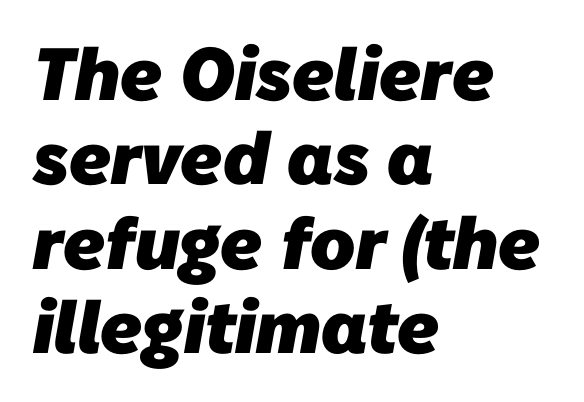
These lines are composed in type without serifs. Heavy-handed strokes throughout: this text is bold. The face used here is proportionally spaced, like ordinary book or web type. No word sits above an underline.
